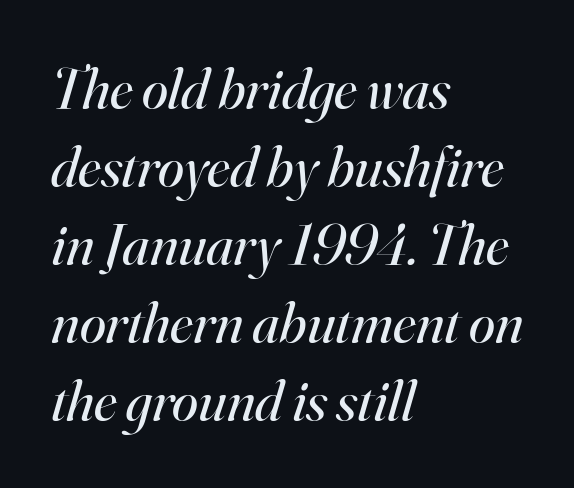
Does the type have serifs? Yes, each stem ends in a small foot. Check under the words: just untouched page. Stems and bowls with no extra thickness — not bold. The line texture is even and compact thanks to regular tracking. Is the type slanted? Yes — the strokes lean at a clear angle.
